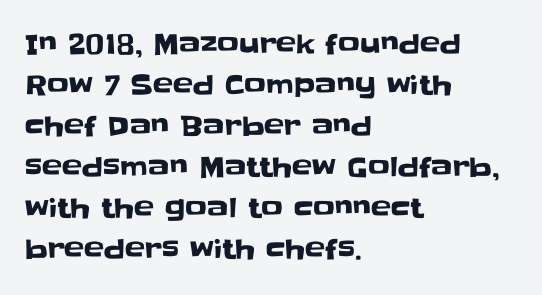
{"italic": "no", "underline": "no", "align": "left", "line_spacing": "normal", "line_spacing_ratio": 1.52, "letter_spacing": "normal", "letter_spacing_em": 0.0, "glyph_px": 27}
